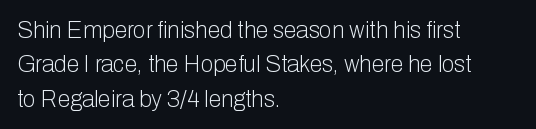
Q: Is the text bold? A: No.
Q: Is the text italic (slanted)? A: No, it is upright.
Q: Is the text underlined? A: No.
Q: How is the paragraph aligned? A: Left-aligned.
Q: Is the spacing between letters normal or unusually wide? A: Normal.
Q: Is the spacing between lines tight, normal or loose? A: Normal.
